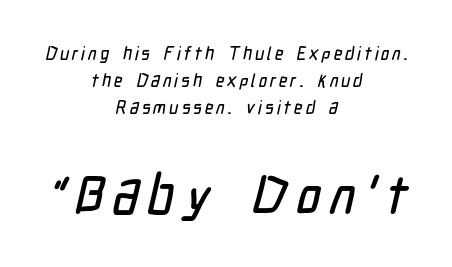
The rendering enlarges the type as you move from the upper chunk to the lower. The passage shown stacks its lines at a standard gap. Font category for this specimen: sans-serif. Alignment: centered. Looks like regular typesetting: each glyph gets only the width it needs.
